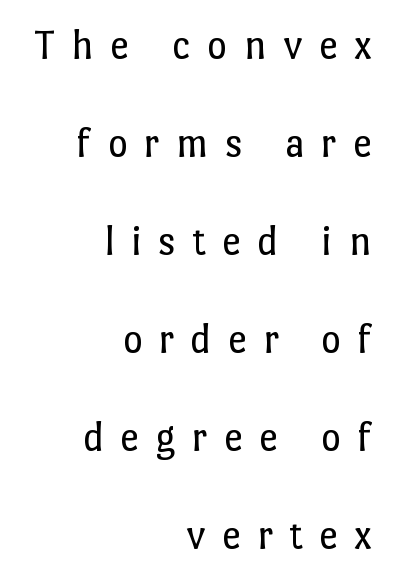
The image shows 43 px regular-weight type, upright; set right-aligned, loose line spacing (2.28x), unusually wide letter spacing (+0.38 em), not underlined; low stroke contrast and a medium x-height.
